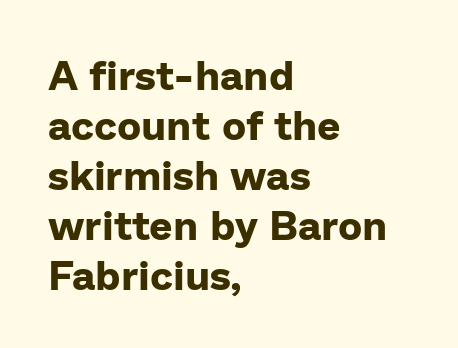
Nope, not italic — everything's standing straight. The passage shown is typed in a proportional face where columns would drift. Compared with typical body copy, the letter spacing here is the same. Serifs: no, the terminals of the letterforms are clean. Compared with a centered layout, this one pins lines to the left instead.
